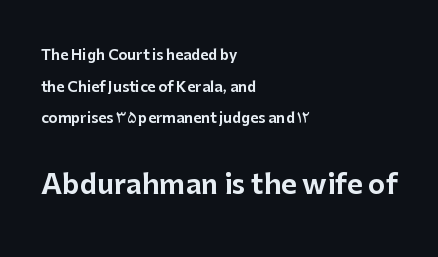
Q: Is the text italic (slanted)? A: No, it is upright.
Q: Is the text underlined? A: No.
Q: How is the paragraph aligned? A: Left-aligned.
Q: Is the spacing between letters normal or unusually wide? A: Normal.
Q: Is the spacing between lines tight, normal or loose? A: Loose.
Q: Which block of text is set in a larger size, the first (top) or the second (bottom)? A: The second (bottom) one.
